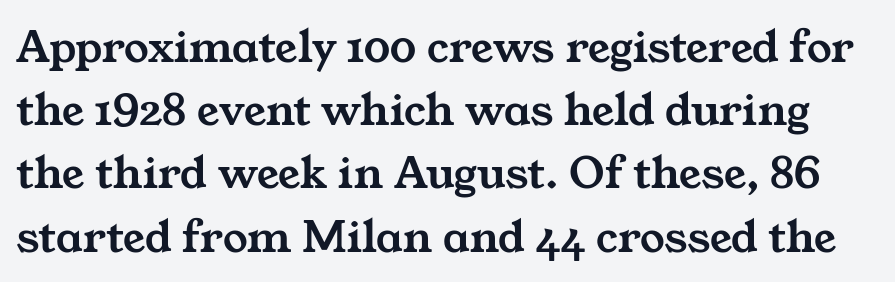
{"serif": "yes", "width": "wide", "stroke_contrast": "medium", "x_height": "medium", "monospaced": "no", "underline": "no", "line_spacing": "normal", "line_spacing_ratio": 1.29, "letter_spacing": "normal", "letter_spacing_em": 0.0, "glyph_px": 49}
